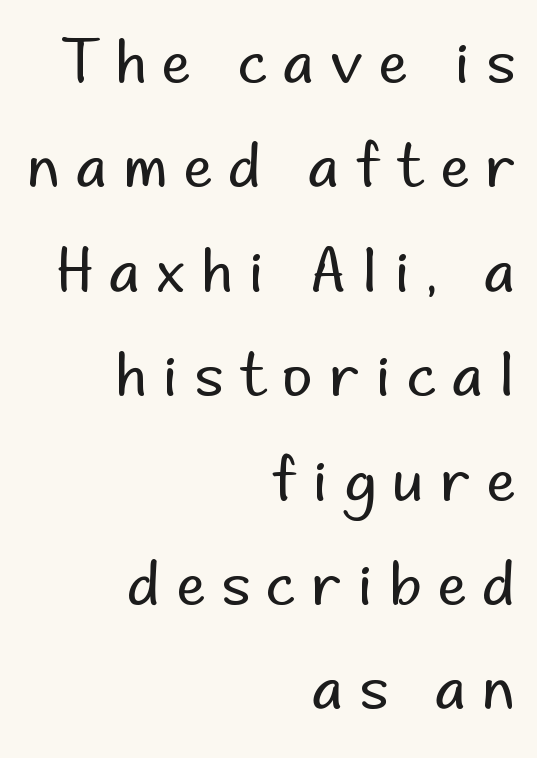
The image shows 58 px regular-weight sans-serif type, upright; set right-aligned, line spacing 1.8x, unusually wide letter spacing (+0.29 em), not underlined; low stroke contrast and a small x-height.
